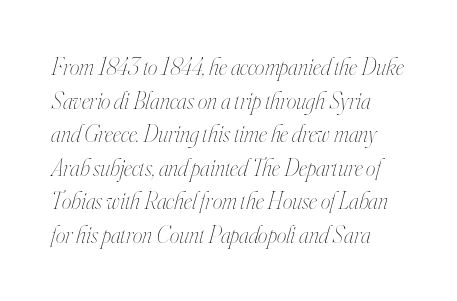
{"italic": "yes", "lean": "right", "slant_degrees": 16, "bold": "no", "underline": "no", "align": "left", "line_spacing": "normal", "line_spacing_ratio": 1.4, "letter_spacing": "normal", "letter_spacing_em": 0.0, "glyph_px": 24}
